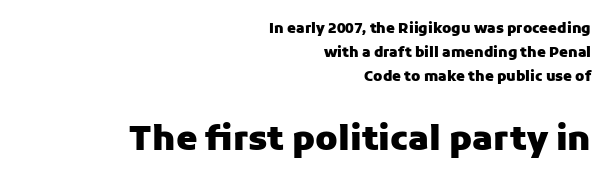
Q: Is the text bold? A: Yes.
Q: Is the text italic (slanted)? A: No, it is upright.
Q: Is the typeface a serif or a sans-serif typeface? A: Sans-serif.
Q: Is the text underlined? A: No.
Q: How is the paragraph aligned? A: Right-aligned.
Q: Is the spacing between letters normal or unusually wide? A: Normal.
Q: Which block of text is set in a larger size, the first (top) or the second (bottom)? A: The second (bottom) one.
Q: Width (condensed, normal, or wide)? A: Normal.
Q: Stroke contrast? A: Low.
Q: x-height? A: Medium.
Q: Monospaced? A: No.
